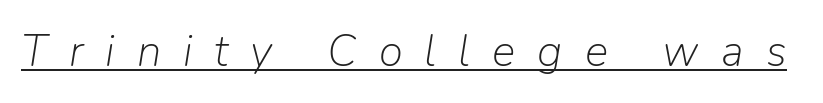
{"italic": "yes", "lean": "right", "slant_degrees": 9, "bold": "no", "weight": "light", "width": "normal", "stroke_contrast": "low", "x_height": "medium", "monospaced": "no", "underline": "yes", "letter_spacing": "wide", "letter_spacing_em": 0.5, "glyph_px": 44}
